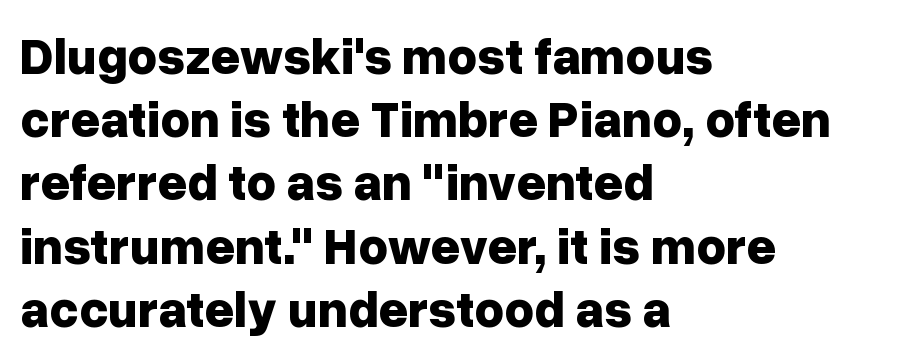
The image shows 51 px bold sans-serif type, upright; set left-aligned, line spacing 1.24x, normal letter spacing, not underlined; low stroke contrast and a medium x-height.
